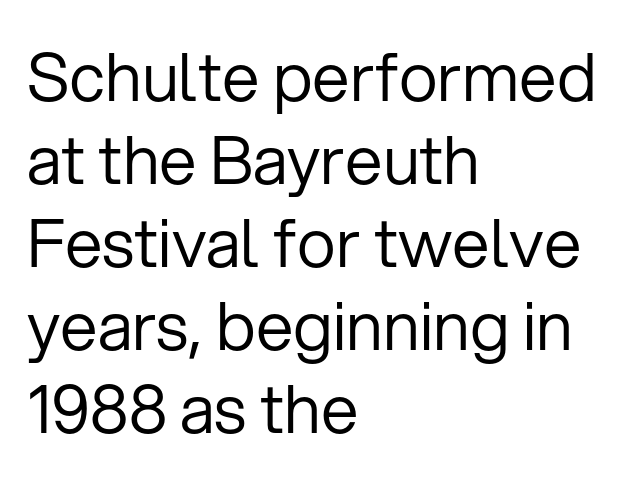
Q: Is the text bold? A: No.
Q: Is the text italic (slanted)? A: No, it is upright.
Q: Is the typeface a serif or a sans-serif typeface? A: Sans-serif.
Q: Is the text underlined? A: No.
Q: How is the paragraph aligned? A: Left-aligned.
Q: Is the spacing between letters normal or unusually wide? A: Normal.
Q: Width (condensed, normal, or wide)? A: Normal.
Q: Stroke contrast? A: Low.
Q: x-height? A: Medium.
Q: Monospaced? A: No.
